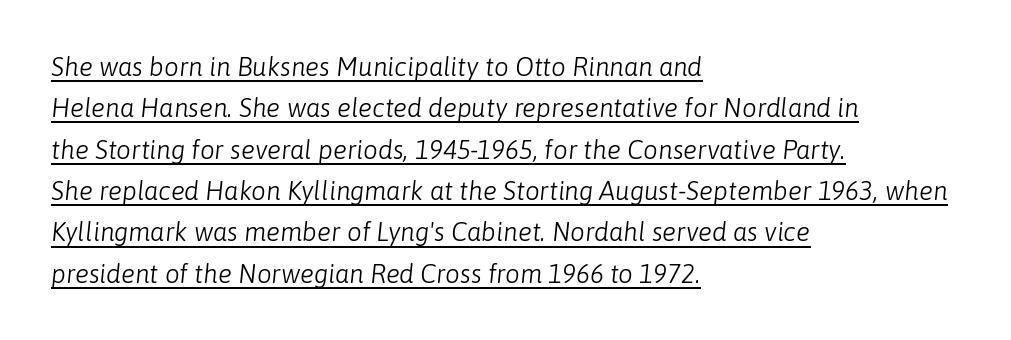
The face used here appears with an underline applied. The typeface has the unassuming heft of standard copy or less. Emphasis-style slanted type is in use. All the whitespace from short lines collects on the right. The rows are spaced the way most documents space them.
